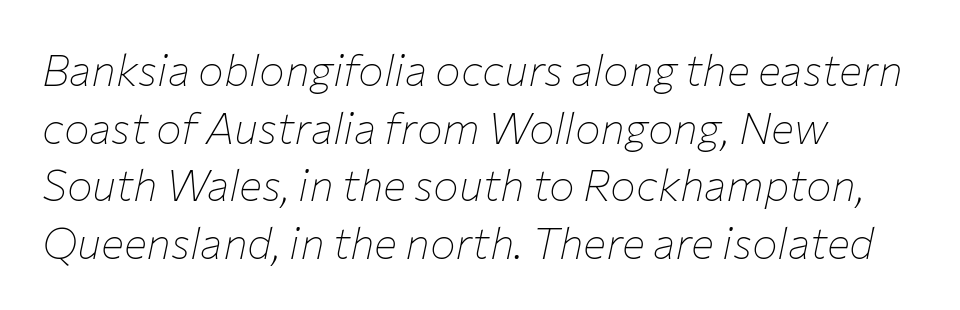
{"italic": "yes", "lean": "right", "slant_degrees": 12, "bold": "no", "weight": "thin", "width": "normal", "stroke_contrast": "low", "x_height": "medium", "monospaced": "no", "underline": "no", "align": "left", "line_spacing": "normal", "line_spacing_ratio": 1.34, "letter_spacing": "normal", "letter_spacing_em": 0.0, "glyph_px": 43}
